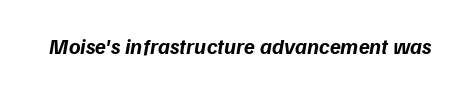
Does extra space separate the letters? No, they use regular spacing. Quick note: underline off. This is heavy type, rendered in bold.
